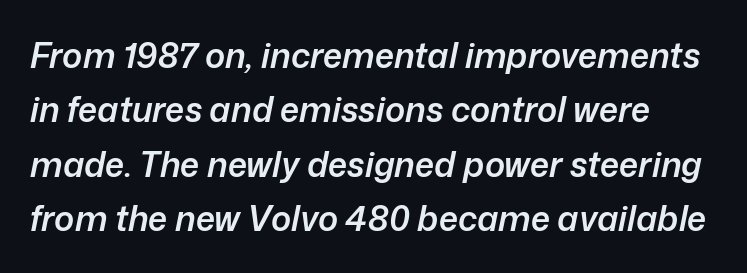
The letters sit at their default tracking, neither squeezed nor spread. The rendering uses a moderate line-height, typical for paragraphs. Each letter keeps its own natural width here, so spacing adapts to shape. The strokes are fattened partway — semibold, not bold. A bare baseline throughout the passage. Notice how the stems are inclined rather than vertical — that's the hallmark of italics.
